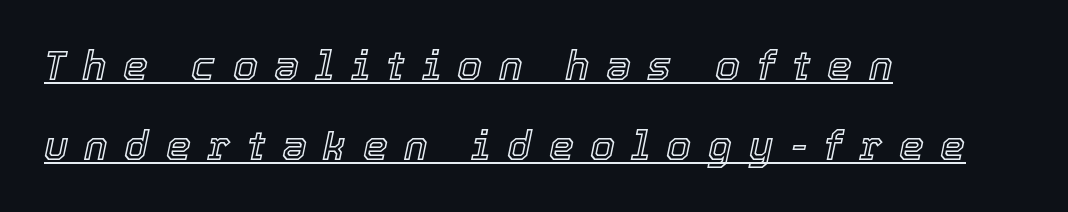
The image shows 40 px text type, italic (leaning right); set left-aligned, loose line spacing (2.0x), unusually wide letter spacing (+0.41 em), underlined; a medium x-height.
